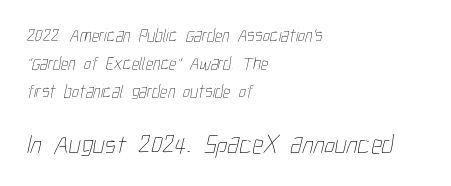
The image shows 27 px text type; set left-aligned, normal line spacing (1.55x), normal letter spacing, not underlined; the second (bottom) block is 1.5x larger.
